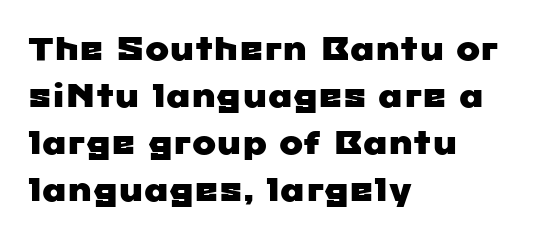
{"serif": "no", "width": "wide", "stroke_contrast": "low", "x_height": "medium", "monospaced": "no", "underline": "no", "align": "left", "line_spacing": "normal", "line_spacing_ratio": 1.47, "letter_spacing": "normal", "letter_spacing_em": 0.0, "glyph_px": 32}
